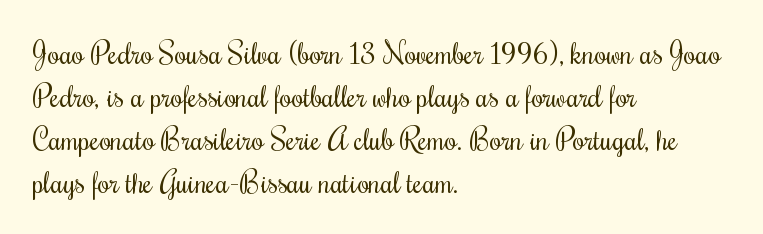
{"bold": "no", "weight": "regular", "width": "condensed", "stroke_contrast": "medium", "x_height": "small", "monospaced": "no", "underline": "no", "align": "left", "line_spacing": "normal", "line_spacing_ratio": 1.43, "letter_spacing": "normal", "letter_spacing_em": 0.0, "glyph_px": 30}
